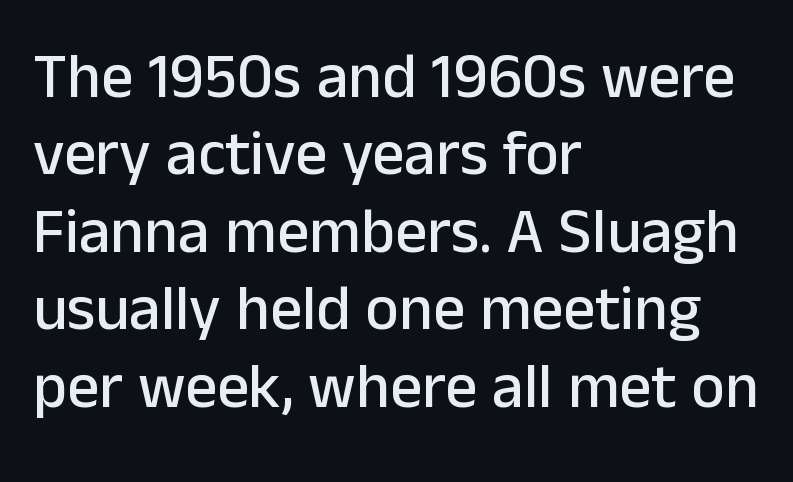
{"serif": "no", "italic": "no", "width": "normal", "stroke_contrast": "low", "x_height": "medium", "monospaced": "no", "underline": "no", "align": "left", "line_spacing_ratio": 1.23, "letter_spacing": "normal", "letter_spacing_em": 0.0, "glyph_px": 63}
